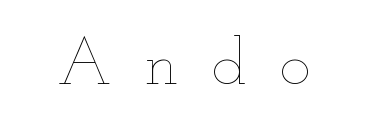
The image shows 66 px thin, wide type, upright; set unusually wide letter spacing (+0.5 em), not underlined; low stroke contrast and a small x-height.
